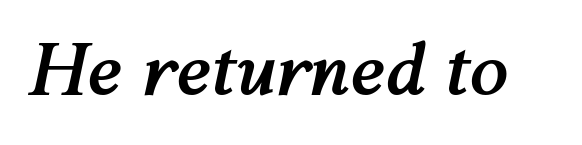
The image shows 70 px semibold type, italic (leaning right); set normal letter spacing, not underlined; medium stroke contrast and a medium x-height.
